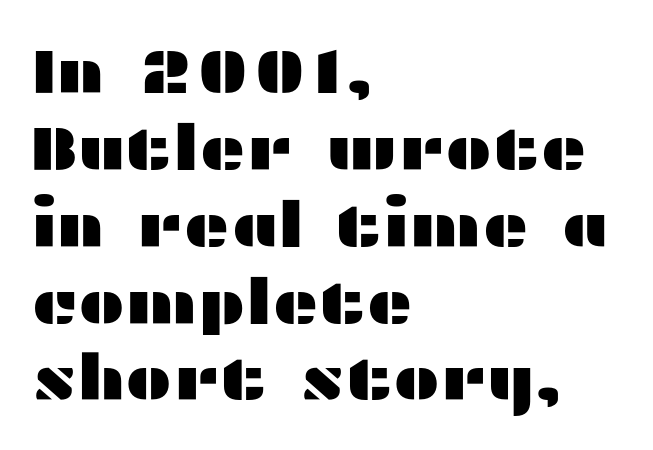
This sample uses plain, unmodified letter spacing. The face used here is proportionally spaced, like ordinary book or web type. The rag falls on the right side of this text block. Rendered with straight, roman letterforms. Does the type have serifs? No, each stem ends abruptly.
